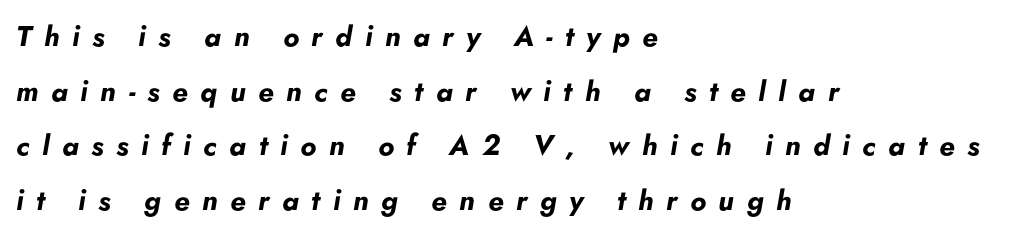
The image shows 28 px bold type, italic (leaning right); set left-aligned, loose line spacing (1.95x), unusually wide letter spacing (+0.45 em), not underlined; low stroke contrast and a small x-height.
